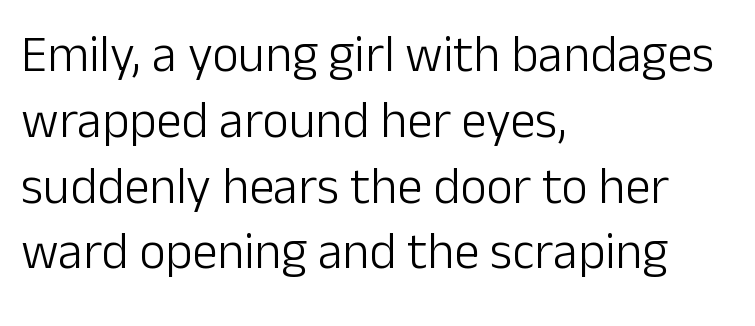
{"serif": "no", "italic": "no", "bold": "no", "weight": "light", "width": "normal", "stroke_contrast": "low", "x_height": "medium", "monospaced": "no", "underline": "no", "align": "left", "line_spacing": "normal", "line_spacing_ratio": 1.29, "letter_spacing": "normal", "letter_spacing_em": 0.0, "glyph_px": 51}
